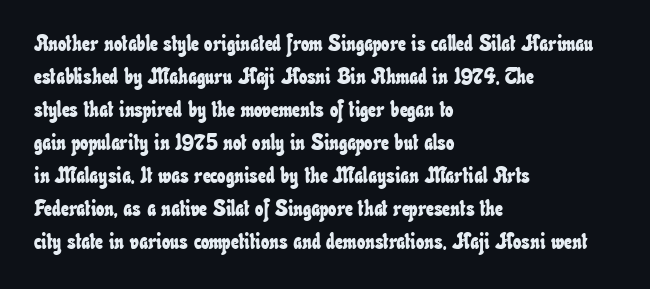
Short and long lines alike share a common starting point at left. Line spacing here is normal. Underline: absent. Observe the ordinary spacing: letters are neighbours, not strangers.
